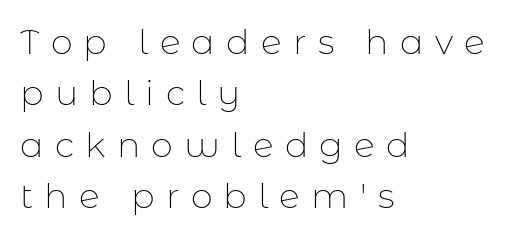
The image shows 35 px thin sans-serif type, upright; set left-aligned, normal line spacing (1.47x), unusually wide letter spacing (+0.32 em), not underlined; low stroke contrast and a medium x-height.
